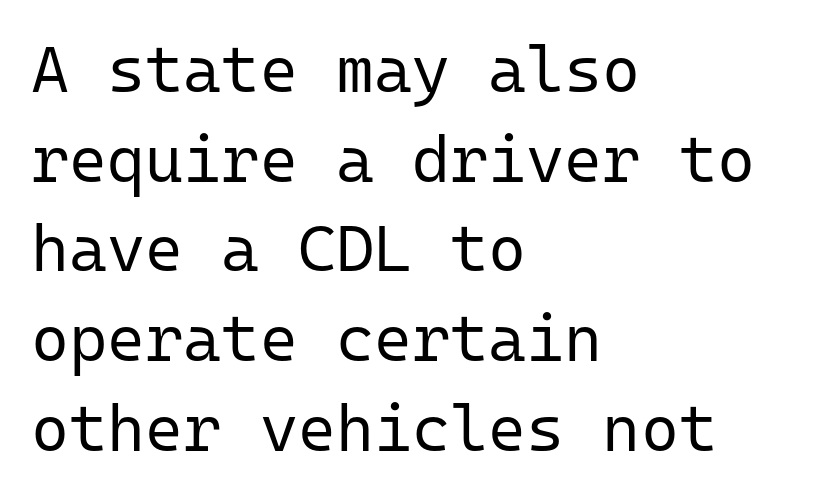
The area under the type is left untouched. Horizontal alignment here is leftward, the default for most running prose. To sum up the face: it is a sans, with no serifs. The lettering holds an erect, upright posture throughout.
